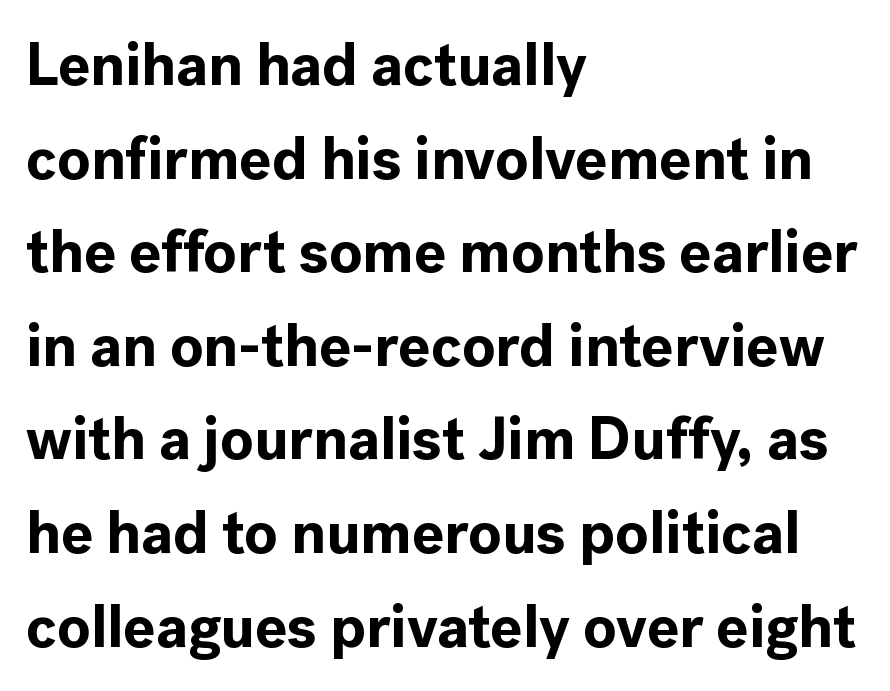
Q: Is the text bold? A: Yes.
Q: Is the text italic (slanted)? A: No, it is upright.
Q: Is the typeface a serif or a sans-serif typeface? A: Sans-serif.
Q: Is the text underlined? A: No.
Q: How is the paragraph aligned? A: Left-aligned.
Q: Is the spacing between letters normal or unusually wide? A: Normal.
Q: Is the spacing between lines tight, normal or loose? A: Normal.
Q: Width (condensed, normal, or wide)? A: Normal.
Q: x-height? A: Medium.
Q: Monospaced? A: No.
